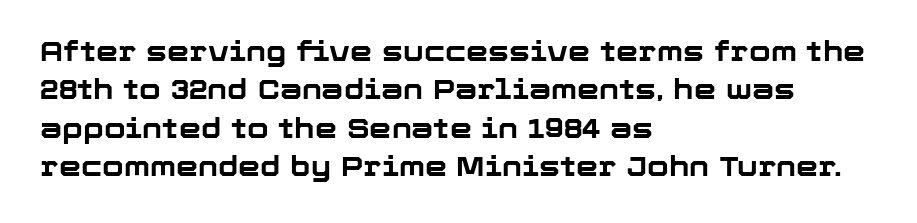
Q: Is the text bold? A: Yes.
Q: Is the text italic (slanted)? A: No, it is upright.
Q: Is the typeface a serif or a sans-serif typeface? A: Sans-serif.
Q: Is the text underlined? A: No.
Q: How is the paragraph aligned? A: Left-aligned.
Q: Is the spacing between letters normal or unusually wide? A: Normal.
Q: Is the spacing between lines tight, normal or loose? A: Normal.
Q: Width (condensed, normal, or wide)? A: Normal.
Q: Stroke contrast? A: Low.
Q: x-height? A: Medium.
Q: Monospaced? A: No.
